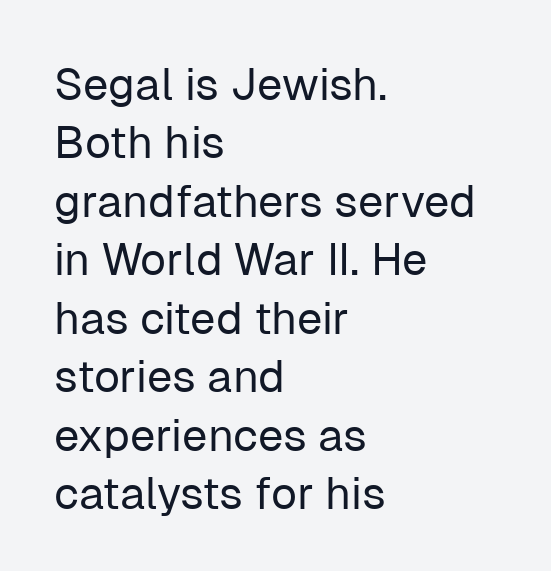
The image shows 45 px regular-weight sans-serif type, upright; set left-aligned, normal line spacing (1.3x), normal letter spacing, not underlined; low stroke contrast and a medium x-height.
